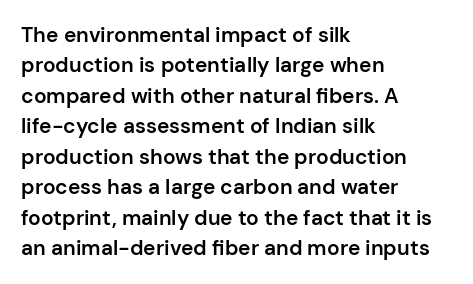
The image shows 21 px text type, upright; set left-aligned, normal line spacing (1.45x), normal letter spacing, not underlined.
